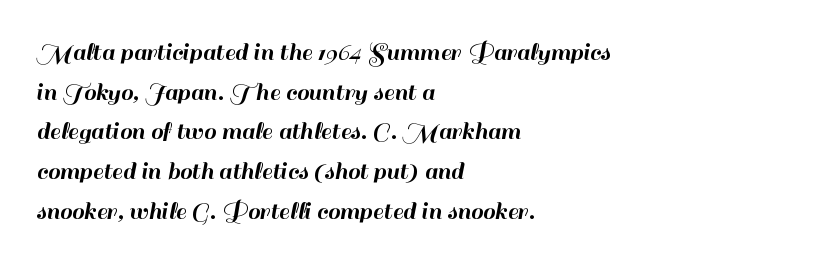
The image shows 27 px text type; set left-aligned, normal line spacing (1.47x), normal letter spacing, not underlined.
